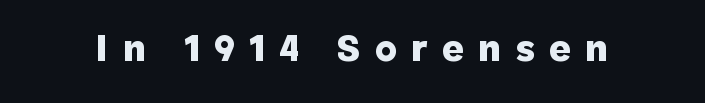
The image shows 38 px heavy sans-serif type, upright; set unusually wide letter spacing (+0.37 em), not underlined; low stroke contrast and a medium x-height.
